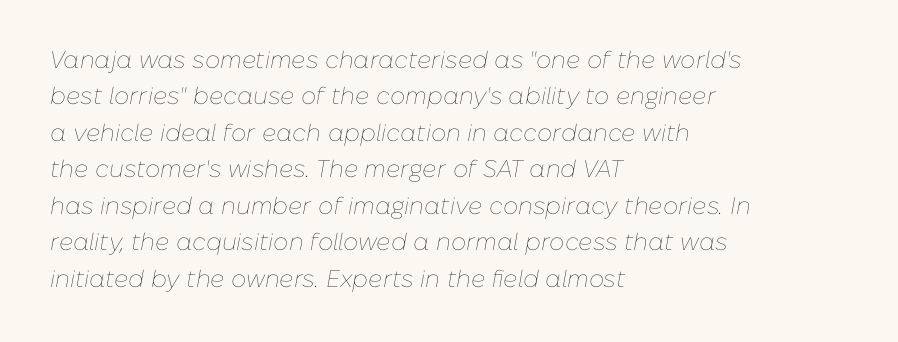
The lines in this sample share a left origin and differ only in where they stop. Stems and bowls with no extra thickness — not bold. In terms of posture, this sample is oblique. The specimen omits any rule beneath the text block's lines.
